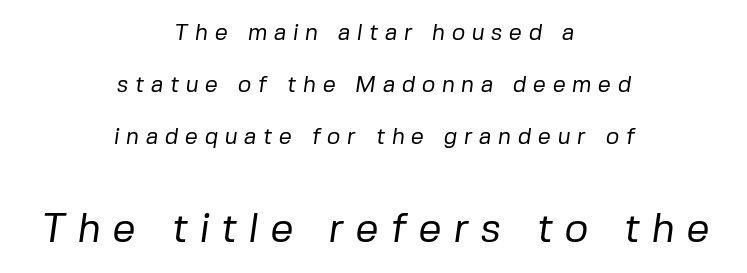
The image shows 41 px regular-weight sans-serif type; set centered, loose line spacing (2.26x), unusually wide letter spacing (+0.28 em), not underlined; the second (bottom) block is 1.78x larger; low stroke contrast and a medium x-height.
